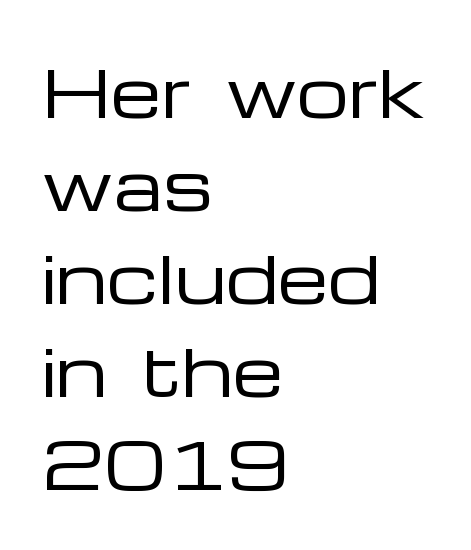
Leading matches the norm, producing a regular column. Tracking value appears to be zero — textbook default spacing. Think of a printed novel: that variable character pitch is what you see here. Glance below the letters and you will spot only blank space.
